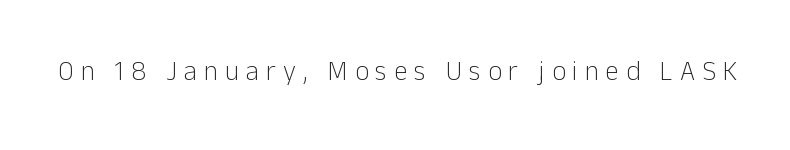
Q: Is the text bold? A: No.
Q: Is the text italic (slanted)? A: No, it is upright.
Q: Is the text underlined? A: No.
Q: Is the spacing between letters normal or unusually wide? A: Unusually wide.
